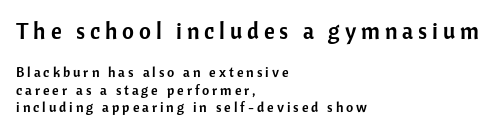
The image shows 23 px text type, upright; set left-aligned, normal line spacing (1.25x), unusually wide letter spacing (+0.21 em), not underlined; the first (top) block is 1.64x larger.
